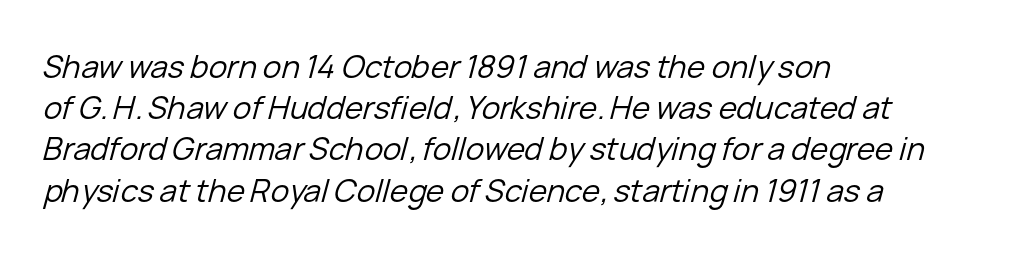
The image shows 31 px regular-weight type, italic (leaning right); set left-aligned, normal line spacing (1.33x), normal letter spacing, not underlined; low stroke contrast and a medium x-height.
